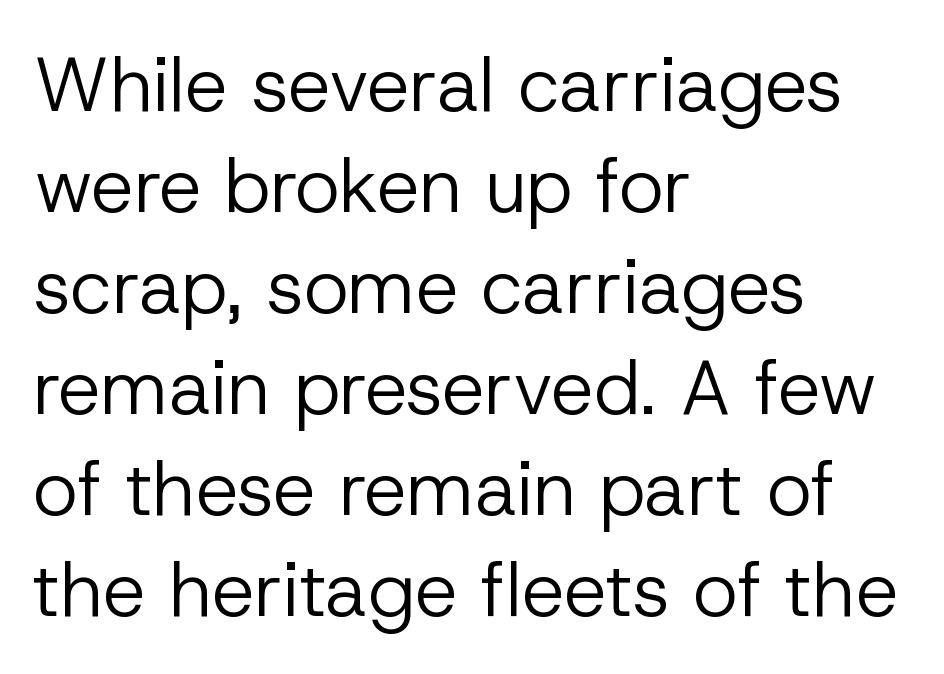
Leading: standard. In CSS terms this would be text-align: left. This sample has the flowing, uneven cadence of proportional lettering. Is this a sans? Yes — the strokes have no serifs. Nothing unusual about the tracking: characters are spaced as the font intends. The strokes are not fattened; the text isn't bold.
